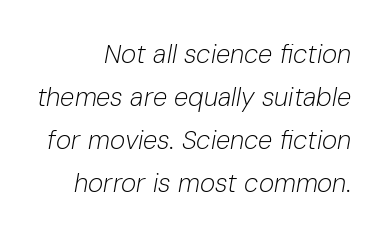
The image shows 26 px text type, italic (leaning right); set right-aligned, normal line spacing (1.65x), normal letter spacing, not underlined.
